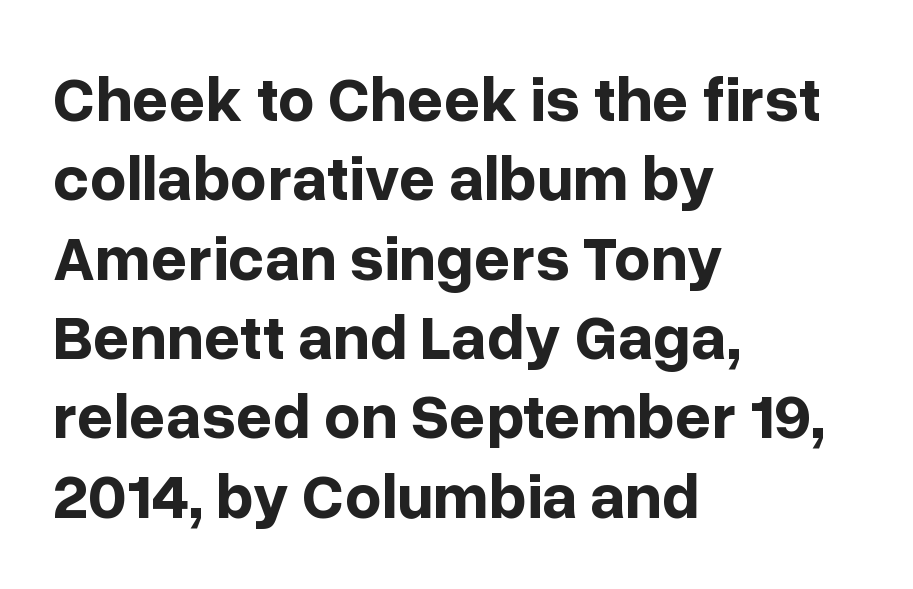
{"serif": "no", "italic": "no", "bold": "yes", "weight": "bold", "width": "normal", "stroke_contrast": "low", "x_height": "medium", "monospaced": "no", "underline": "no", "align": "left", "line_spacing_ratio": 1.24, "letter_spacing": "normal", "letter_spacing_em": 0.0, "glyph_px": 64}
